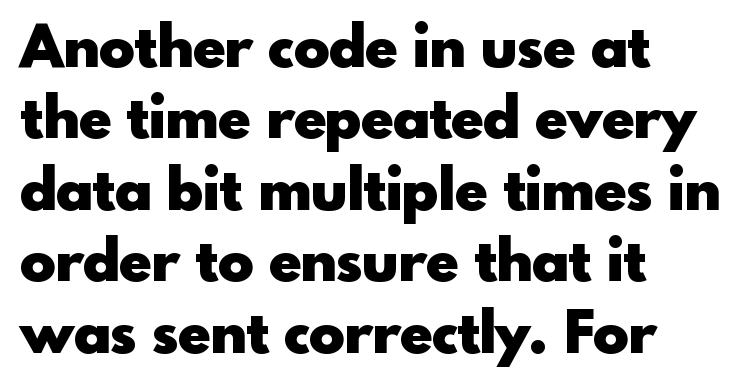
Q: Is the text bold? A: Yes.
Q: Is the text italic (slanted)? A: No, it is upright.
Q: Is the typeface a serif or a sans-serif typeface? A: Sans-serif.
Q: Is the text underlined? A: No.
Q: How is the paragraph aligned? A: Left-aligned.
Q: Is the spacing between letters normal or unusually wide? A: Normal.
Q: Width (condensed, normal, or wide)? A: Normal.
Q: x-height? A: Small.
Q: Monospaced? A: No.
